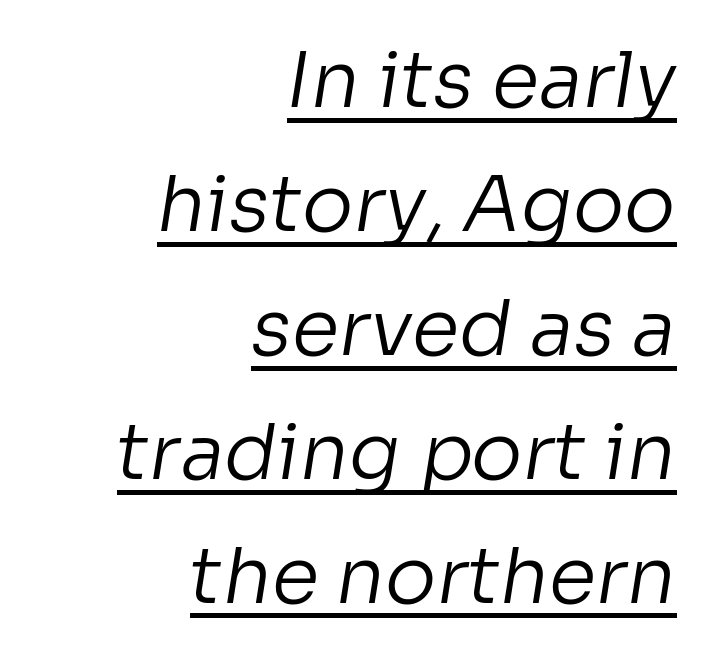
Spacing between characters is what you'd get straight out of the box. The rendering uses natural spacing where letterforms have individual widths. No extra ink here — the face is not bold. Each new line begins a customary step beneath the previous one.
